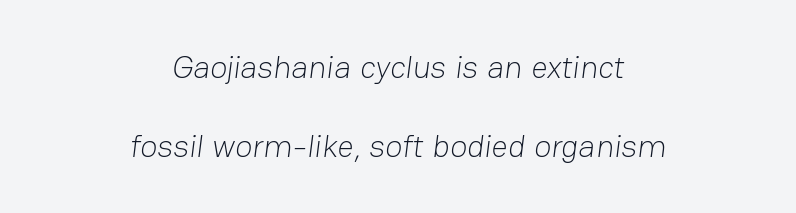
{"serif": "no", "bold": "no", "weight": "light", "width": "normal", "stroke_contrast": "low", "x_height": "medium", "monospaced": "no", "underline": "no", "align": "center", "line_spacing": "loose", "line_spacing_ratio": 2.46, "letter_spacing": "normal", "letter_spacing_em": 0.0, "glyph_px": 32}
